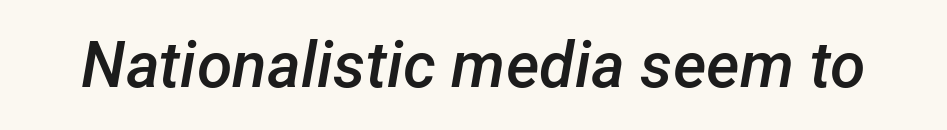
The image shows 64 px semibold type, italic (leaning right); set normal letter spacing, not underlined; low stroke contrast and a medium x-height.
